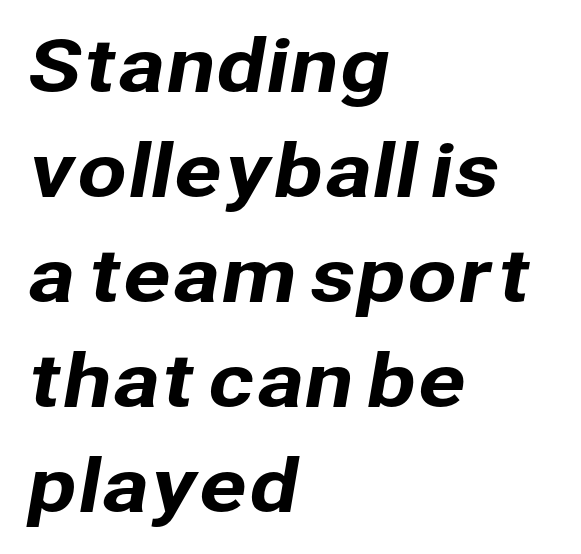
The passage shown is typed in a proportional face where columns would drift. To sum up the face: it is a sans, with no serifs. Caption: standard tracking, unaltered. The space between consecutive lines is moderate. Any mark beneath the type? The region is blank.
